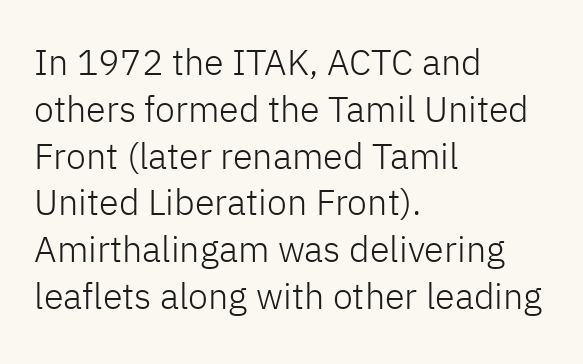
Q: Is the text bold? A: No.
Q: Is the text italic (slanted)? A: No, it is upright.
Q: Is the typeface a serif or a sans-serif typeface? A: Sans-serif.
Q: Is the text underlined? A: No.
Q: How is the paragraph aligned? A: Left-aligned.
Q: Is the spacing between letters normal or unusually wide? A: Normal.
Q: Is the spacing between lines tight, normal or loose? A: Normal.
Q: Width (condensed, normal, or wide)? A: Normal.
Q: Stroke contrast? A: Low.
Q: x-height? A: Medium.
Q: Monospaced? A: No.
